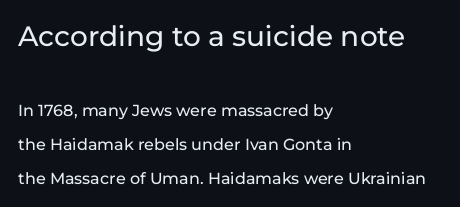
{"serif": "no", "italic": "no", "width": "normal", "stroke_contrast": "low", "x_height": "medium", "monospaced": "no", "underline": "no", "align": "left", "line_spacing": "loose", "line_spacing_ratio": 2.12, "letter_spacing": "normal", "letter_spacing_em": 0.0, "larger_block": "first", "size_ratio": 1.75, "glyph_px": 28}
